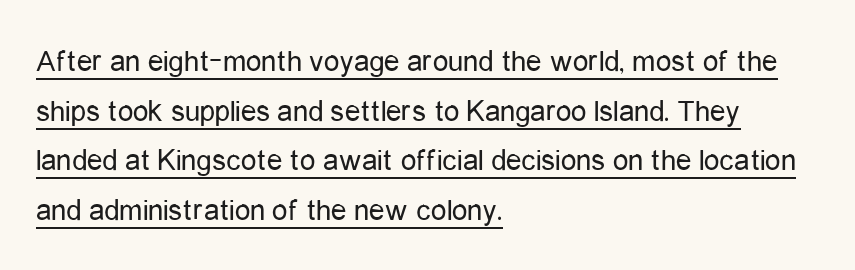
The image shows 31 px regular-weight, condensed sans-serif type, upright; set left-aligned, normal line spacing (1.6x), normal letter spacing, underlined; low stroke contrast and a medium x-height.
